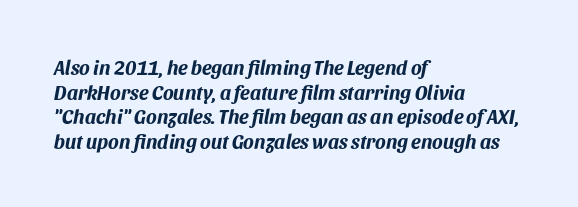
The passage shown is emphatically bold. The paragraph shown leans on its left margin. The lettering tilts uniformly, giving the passage an italic look. Tracking here is standard; glyphs follow each other at the usual distance.
